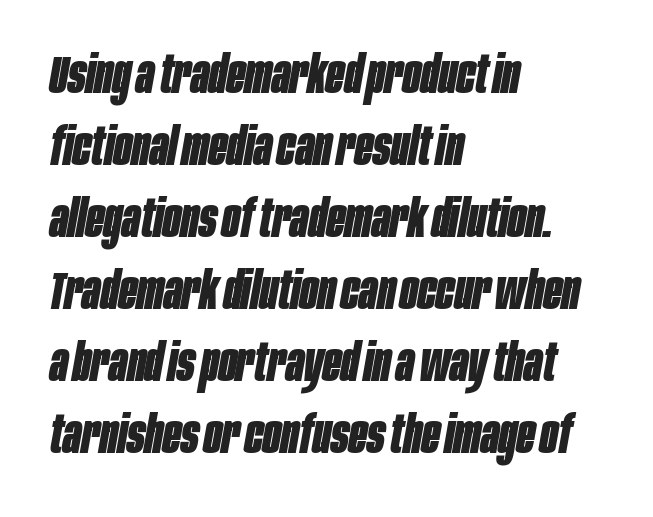
The image shows 53 px bold, condensed type, italic (leaning right); set left-aligned, normal line spacing (1.36x), normal letter spacing, not underlined; low stroke contrast and a large x-height.
